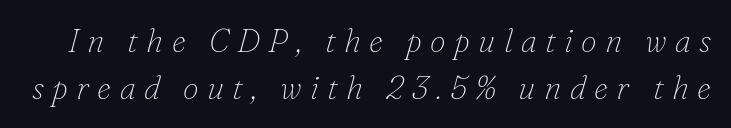
Q: Is the text bold? A: No.
Q: Is the text italic (slanted)? A: Yes, it leans right by about 16 degrees.
Q: Is the typeface a serif or a sans-serif typeface? A: Serif.
Q: Is the text underlined? A: No.
Q: Is the spacing between letters normal or unusually wide? A: Unusually wide.
Q: Is the spacing between lines tight, normal or loose? A: Normal.
Q: Width (condensed, normal, or wide)? A: Normal.
Q: Stroke contrast? A: Low.
Q: x-height? A: Small.
Q: Monospaced? A: No.
